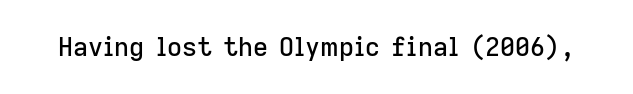
The image shows 26 px text type, upright; set normal letter spacing, not underlined.
